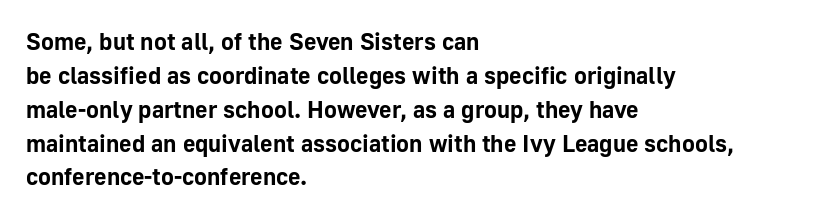
Q: Is the text bold? A: Yes.
Q: Is the text italic (slanted)? A: No, it is upright.
Q: Is the text underlined? A: No.
Q: How is the paragraph aligned? A: Left-aligned.
Q: Is the spacing between letters normal or unusually wide? A: Normal.
Q: Is the spacing between lines tight, normal or loose? A: Normal.
